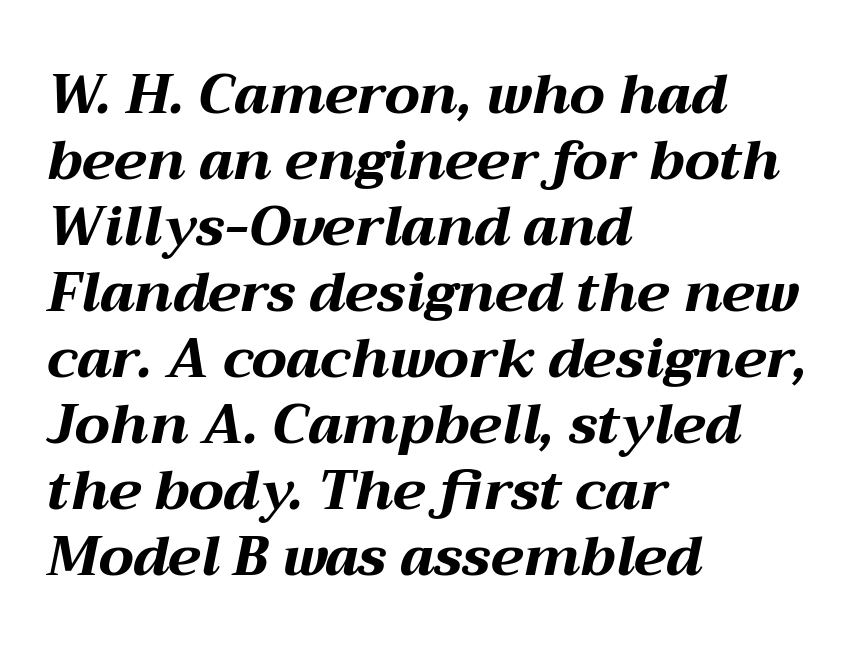
Q: Is the text bold? A: Yes.
Q: Is the text italic (slanted)? A: Yes, it leans right by about 12 degrees.
Q: Is the text underlined? A: No.
Q: How is the paragraph aligned? A: Left-aligned.
Q: Is the spacing between letters normal or unusually wide? A: Normal.
Q: Width (condensed, normal, or wide)? A: Wide.
Q: Stroke contrast? A: Medium.
Q: x-height? A: Medium.
Q: Monospaced? A: No.
